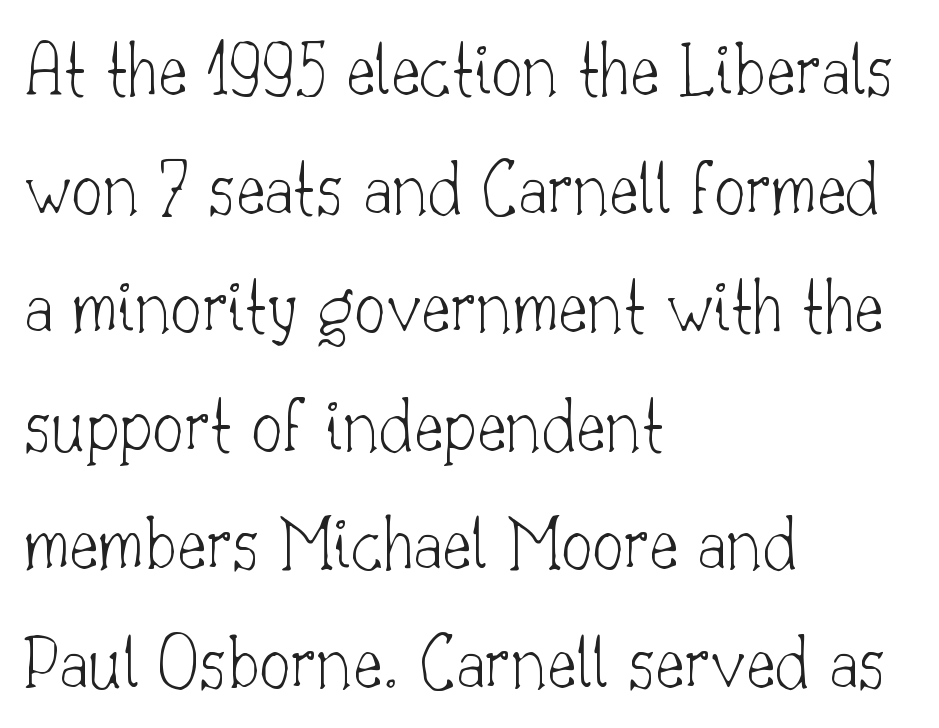
Unbolded letterforms with no extra heft. The type sits square on the baseline with zero lean. Words float on clear page, feet unadorned. The typeface chosen for these lines features serifs. Think of a printed novel: that variable character pitch is what you see here. The lines in this sample share a left origin and differ only in where they stop.
